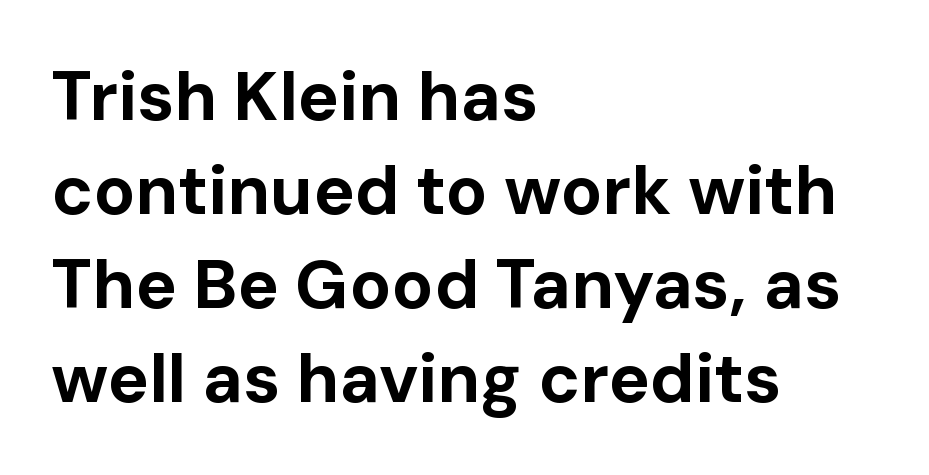
{"serif": "no", "italic": "no", "bold": "yes", "weight": "bold", "width": "normal", "stroke_contrast": "low", "x_height": "medium", "monospaced": "no", "underline": "no", "align": "left", "line_spacing": "normal", "line_spacing_ratio": 1.36, "letter_spacing": "normal", "letter_spacing_em": 0.0, "glyph_px": 69}
